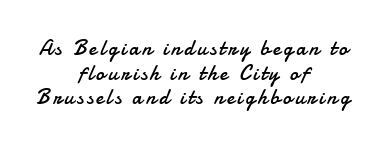
The image shows 21 px text type; set centered, line spacing 1.17x, not underlined.
